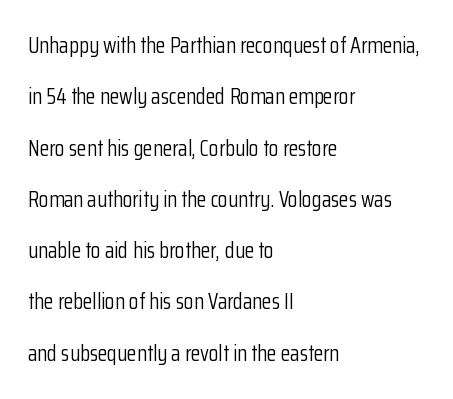
{"italic": "no", "bold": "no", "underline": "no", "align": "left", "line_spacing": "loose", "line_spacing_ratio": 2.33, "letter_spacing": "normal", "letter_spacing_em": 0.0, "glyph_px": 22}
